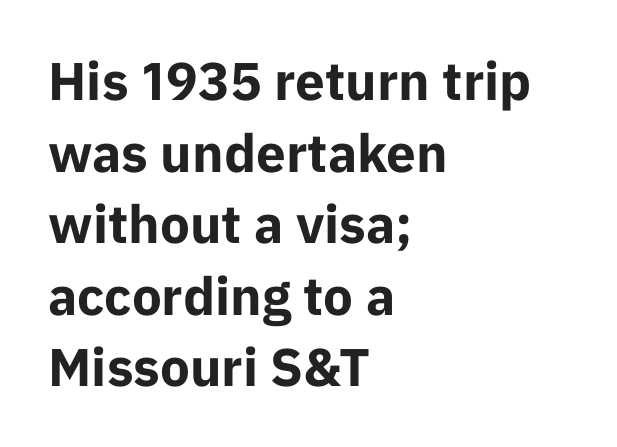
The image shows 53 px bold sans-serif type, upright; set left-aligned, normal line spacing (1.35x), normal letter spacing, not underlined; low stroke contrast and a medium x-height.
